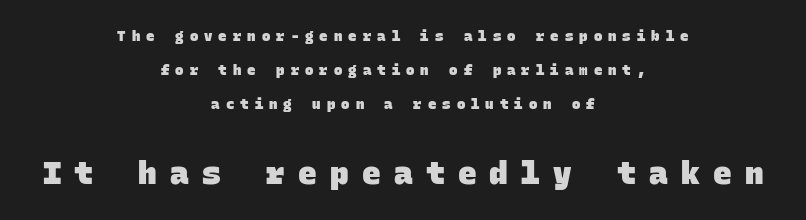
The image shows 31 px heavy sans-serif type, monospaced; set centered, loose line spacing (2.44x), unusually wide letter spacing (+0.43 em), not underlined; the second (bottom) block is 2.21x larger; low stroke contrast and a large x-height.
